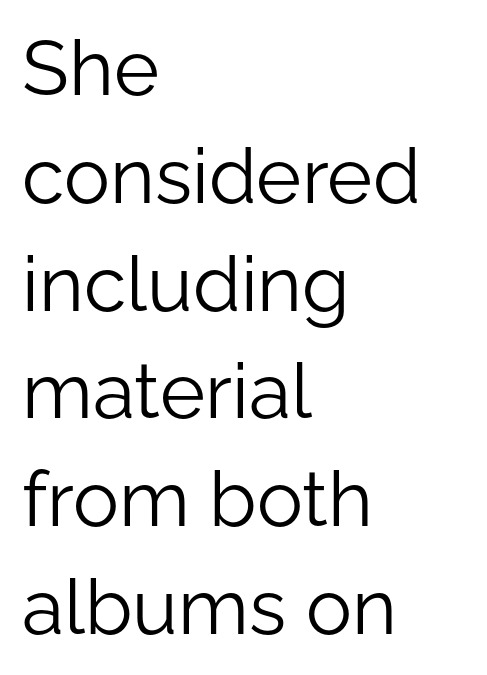
Q: Is the text bold? A: No.
Q: Is the text italic (slanted)? A: No, it is upright.
Q: Is the typeface a serif or a sans-serif typeface? A: Sans-serif.
Q: Is the text underlined? A: No.
Q: How is the paragraph aligned? A: Left-aligned.
Q: Is the spacing between letters normal or unusually wide? A: Normal.
Q: Is the spacing between lines tight, normal or loose? A: Normal.
Q: Width (condensed, normal, or wide)? A: Normal.
Q: Stroke contrast? A: Low.
Q: x-height? A: Medium.
Q: Monospaced? A: No.
